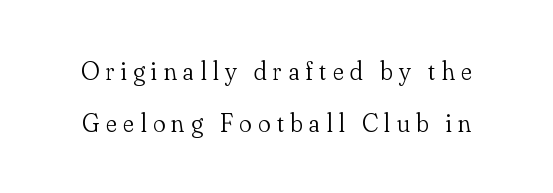
{"italic": "no", "bold": "no", "underline": "no", "line_spacing": "loose", "line_spacing_ratio": 2.0, "letter_spacing": "wide", "letter_spacing_em": 0.25, "glyph_px": 26}
